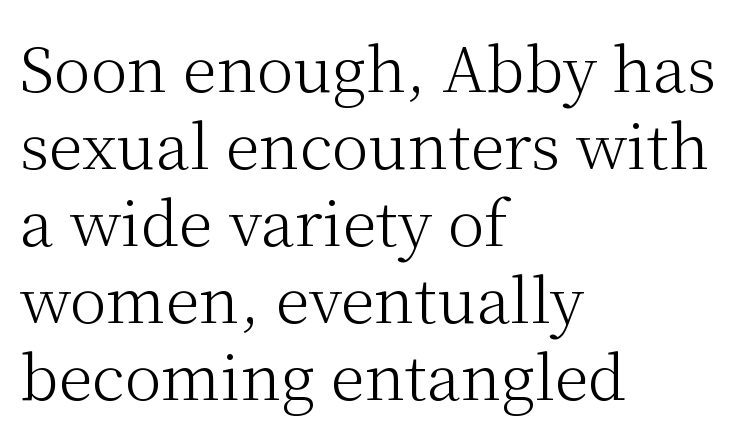
The words here are not underlined. Style check: upright. Left-aligned paragraph, ragged on the right. The passage shown is typed in a proportional face where columns would drift. Yep, those are serifs on the letters. Tracking here is standard; glyphs follow each other at the usual distance.
